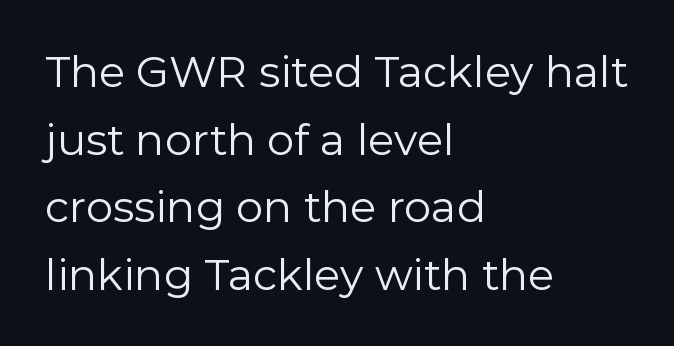
The image shows 43 px regular-weight sans-serif type, upright; set left-aligned, normal line spacing (1.57x), normal letter spacing, not underlined; a medium x-height.
